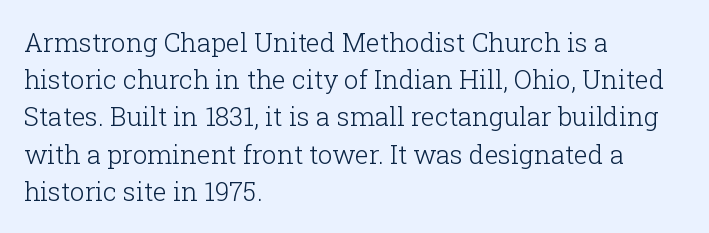
{"italic": "no", "bold": "no", "underline": "no", "align": "left", "line_spacing": "normal", "line_spacing_ratio": 1.43, "letter_spacing": "normal", "letter_spacing_em": 0.0, "glyph_px": 26}
